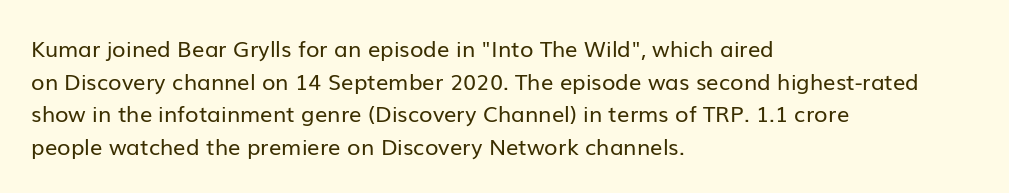
Rows of type keep a routine distance in the vertical direction. The space beneath each line is pristine and unruled. Which margin do the lines hug? The left one — the right edge is uneven. The letterforms sit shoulder to shoulder at normal distance.
